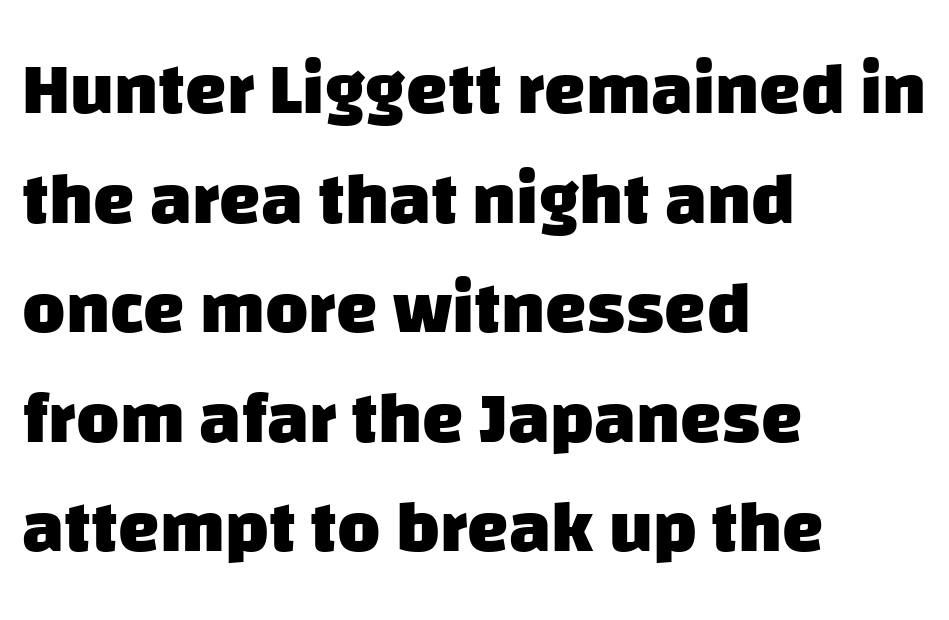
Grotesque or geometric, the face here clearly has no serifs. This sample has the flowing, uneven cadence of proportional lettering. Inter-character spacing is left at the font's built-in metrics. The text block is weighted toward the left margin, trailing off unevenly rightward. Leading matches the norm, producing a regular column. The sample has been set heavy, in full bold.
